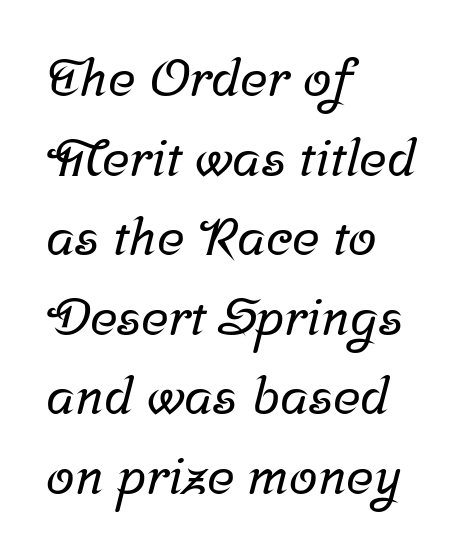
The horizontal fit of the characters is conventional and even. Layout note: lines flush left. Horizontal bands of white between lines are of average thickness. A typesetter would call this proportional, since set widths differ per character.
